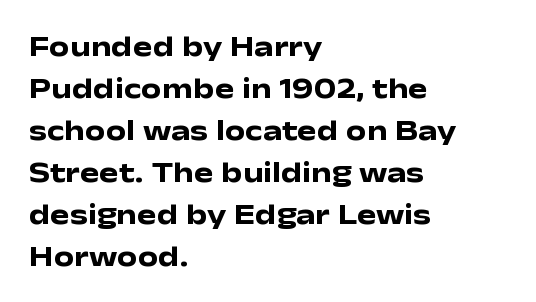
Q: Is the text bold? A: Yes.
Q: Is the text italic (slanted)? A: No, it is upright.
Q: Is the typeface a serif or a sans-serif typeface? A: Sans-serif.
Q: Is the text underlined? A: No.
Q: How is the paragraph aligned? A: Left-aligned.
Q: Is the spacing between letters normal or unusually wide? A: Normal.
Q: Is the spacing between lines tight, normal or loose? A: Normal.
Q: Width (condensed, normal, or wide)? A: Wide.
Q: Stroke contrast? A: Low.
Q: x-height? A: Medium.
Q: Monospaced? A: No.
